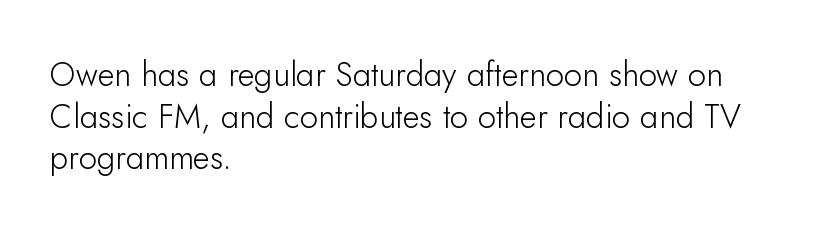
The image shows 33 px light sans-serif type, upright; set left-aligned, normal line spacing (1.26x), normal letter spacing, not underlined; low stroke contrast and a small x-height.
